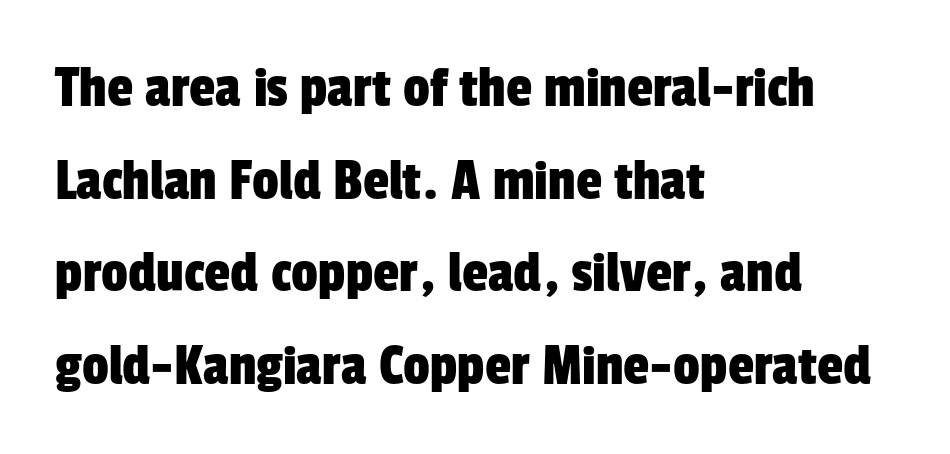
The image shows 59 px condensed sans-serif type; set left-aligned, normal line spacing (1.57x), normal letter spacing, not underlined; low stroke contrast and a medium x-height.
